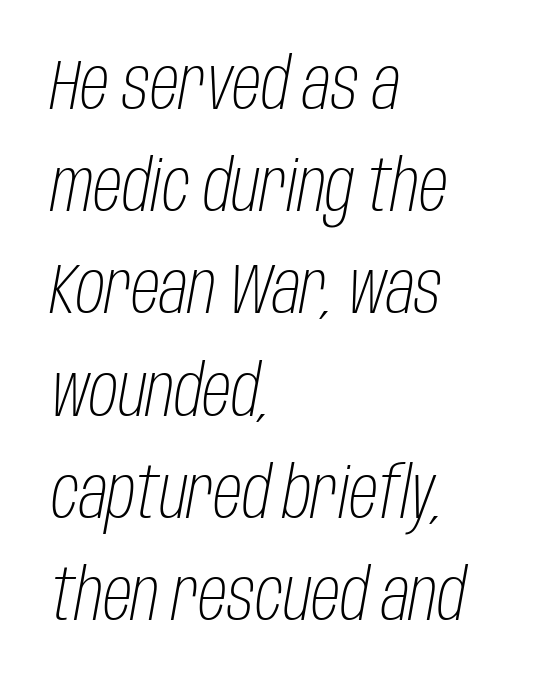
{"italic": "yes", "lean": "right", "slant_degrees": 10, "bold": "no", "weight": "light", "width": "condensed", "stroke_contrast": "low", "x_height": "large", "monospaced": "no", "underline": "no", "align": "left", "line_spacing": "normal", "line_spacing_ratio": 1.42, "letter_spacing": "normal", "letter_spacing_em": 0.0, "glyph_px": 72}
